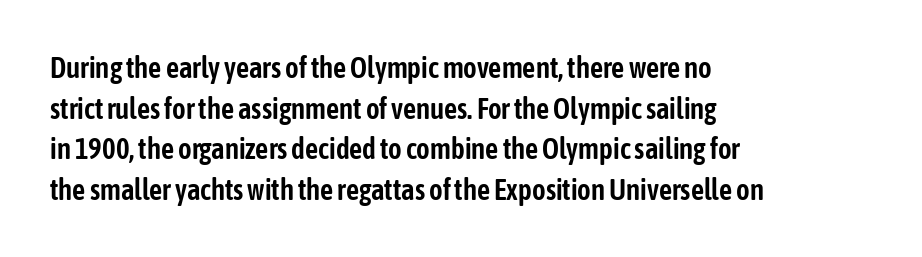
Q: Is the text italic (slanted)? A: No, it is upright.
Q: Is the typeface a serif or a sans-serif typeface? A: Sans-serif.
Q: Is the text underlined? A: No.
Q: How is the paragraph aligned? A: Left-aligned.
Q: Is the spacing between letters normal or unusually wide? A: Normal.
Q: Is the spacing between lines tight, normal or loose? A: Normal.
Q: Width (condensed, normal, or wide)? A: Condensed.
Q: Stroke contrast? A: Low.
Q: x-height? A: Medium.
Q: Monospaced? A: No.
